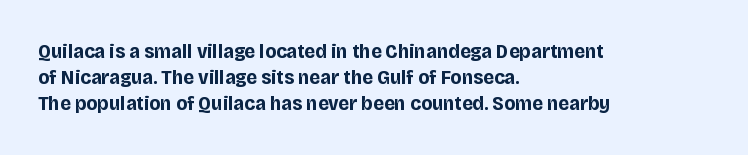
{"italic": "no", "bold": "yes", "underline": "no", "align": "left", "line_spacing_ratio": 1.24, "letter_spacing": "normal", "letter_spacing_em": 0.0, "glyph_px": 21}
